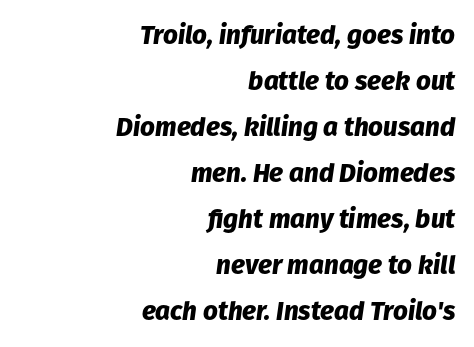
Each glyph is drawn with heavy, bold strokes. These lines were composed using italics. Observe the ordinary spacing: letters are neighbours, not strangers. These lines stack with their right ends in a neat column. The baseline area is clear.
